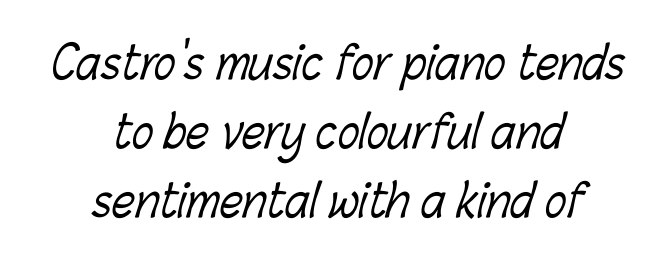
Q: Is the text bold? A: No.
Q: Is the text underlined? A: No.
Q: How is the paragraph aligned? A: Centered.
Q: Is the spacing between letters normal or unusually wide? A: Normal.
Q: Is the spacing between lines tight, normal or loose? A: Normal.
Q: Width (condensed, normal, or wide)? A: Condensed.
Q: Stroke contrast? A: Low.
Q: x-height? A: Medium.
Q: Monospaced? A: No.
